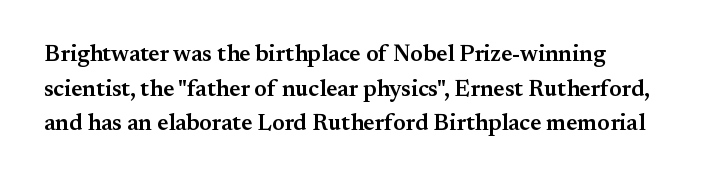
{"italic": "no", "bold": "semi", "underline": "no", "align": "left", "line_spacing": "normal", "line_spacing_ratio": 1.51, "letter_spacing": "normal", "letter_spacing_em": 0.0, "glyph_px": 23}
